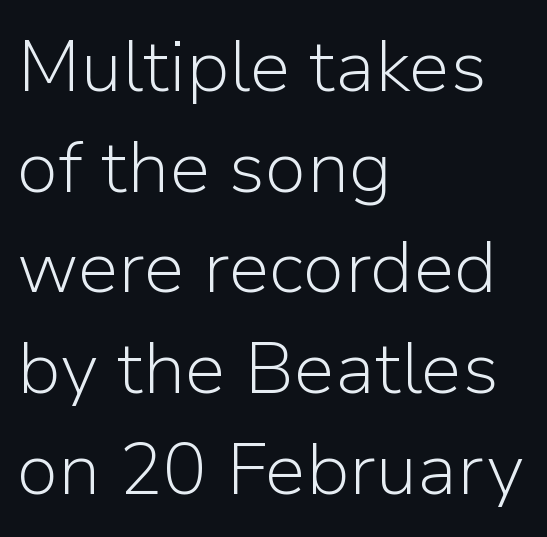
A typesetter would label this face a sans. The letters advance in unequal steps, a hallmark of proportional type. This is not heavy type; no bold has been used. The lines sit at an ordinary, default distance from one another. The typography opts for an upright posture over an oblique one. If you drew a ruler down the left edge, every line would touch it.
